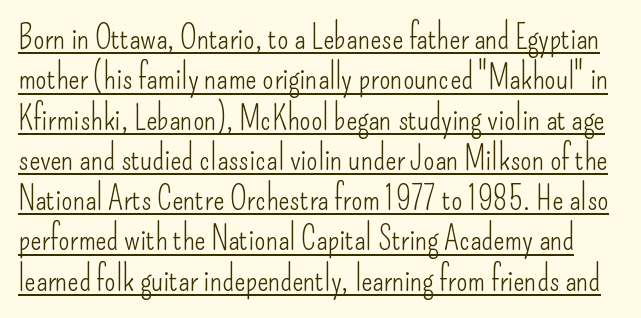
The image shows 33 px light, condensed sans-serif type, upright; set line spacing 1.22x, normal letter spacing, underlined; low stroke contrast and a small x-height.
